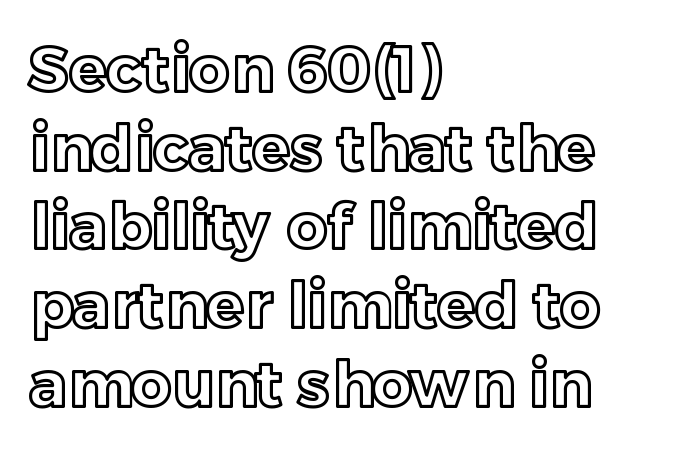
Reading down the column, the eye jumps a familiar distance to each next line. Is the block centered? No — it sits flush against the left margin. Nope, not italic — everything's standing straight. Do the characters align in a grid? No, the font is proportional. Tracking value appears to be zero — textbook default spacing.
